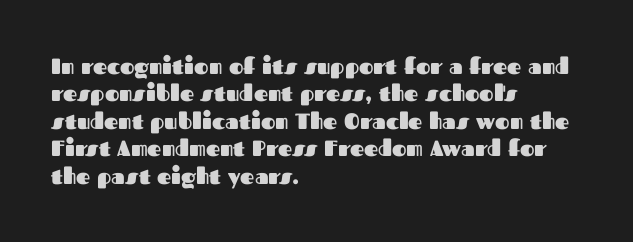
Only glyphs here, with clear space below each row. The type sits square on the baseline with zero lean. Short note: letters normally spaced. Summary of vertical rhythm: regular, with standard interline spacing. Thick stems and heavy bowls — unmistakably bold. Short and long lines alike share a common starting point at left.
